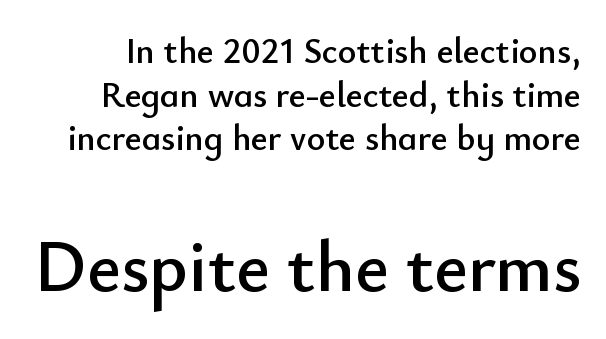
{"serif": "no", "italic": "no", "width": "normal", "stroke_contrast": "low", "x_height": "small", "monospaced": "no", "underline": "no", "line_spacing_ratio": 1.21, "letter_spacing": "normal", "letter_spacing_em": 0.0, "larger_block": "second", "size_ratio": 2.03, "glyph_px": 73}
